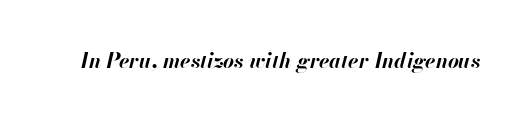
Looking at the ascenders, they clearly lean. The zone under the glyphs is completely vacant. There is no visible air inserted between adjacent glyphs. Pretty heavy lettering here — definitely bold.
